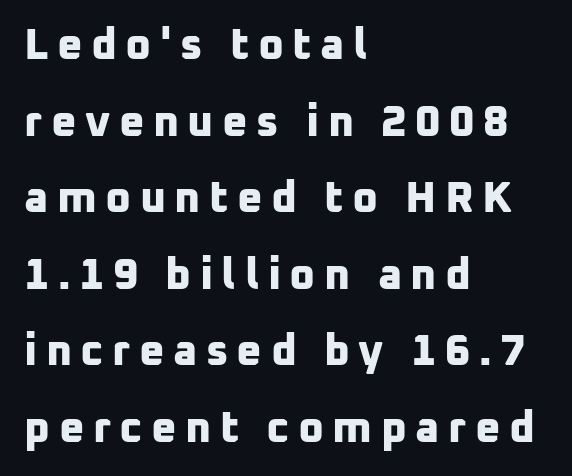
Q: Is the text bold? A: Yes.
Q: Is the typeface a serif or a sans-serif typeface? A: Sans-serif.
Q: Is the text underlined? A: No.
Q: How is the paragraph aligned? A: Left-aligned.
Q: Width (condensed, normal, or wide)? A: Normal.
Q: Stroke contrast? A: Low.
Q: x-height? A: Medium.
Q: Monospaced? A: No.
